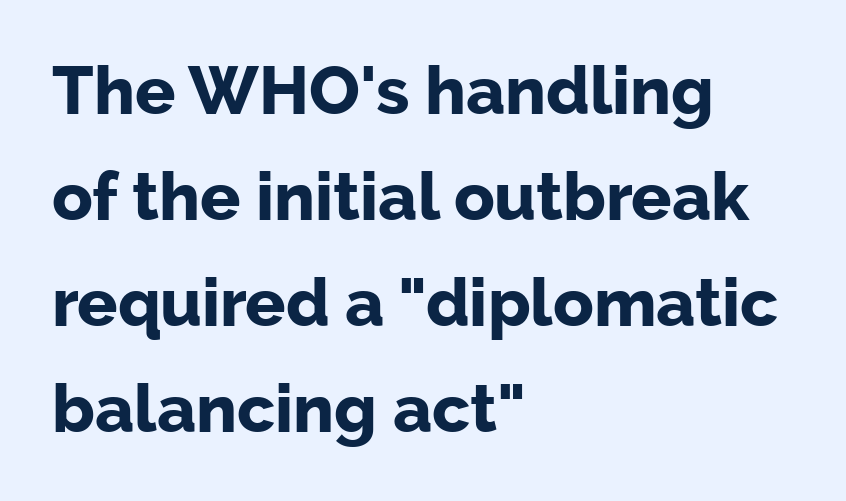
Q: Is the text bold? A: Yes.
Q: Is the text italic (slanted)? A: No, it is upright.
Q: Is the typeface a serif or a sans-serif typeface? A: Sans-serif.
Q: Is the text underlined? A: No.
Q: How is the paragraph aligned? A: Left-aligned.
Q: Is the spacing between letters normal or unusually wide? A: Normal.
Q: Is the spacing between lines tight, normal or loose? A: Normal.
Q: Width (condensed, normal, or wide)? A: Normal.
Q: Stroke contrast? A: Low.
Q: x-height? A: Medium.
Q: Monospaced? A: No.
